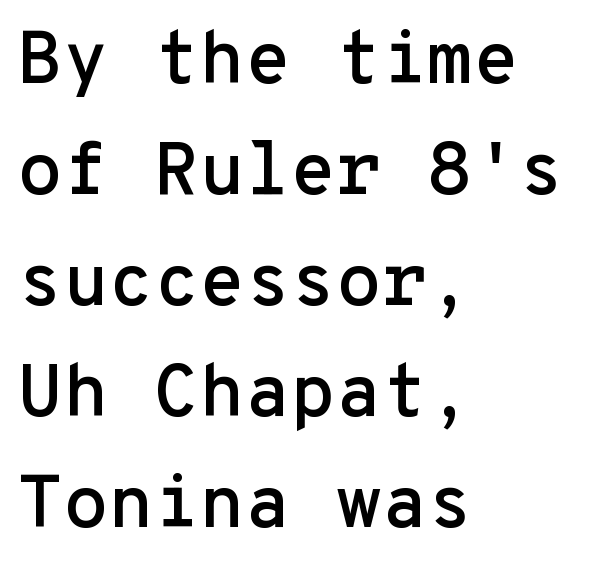
The image shows 74 px sans-serif type, upright, monospaced; set left-aligned, normal line spacing (1.5x), normal letter spacing, not underlined; low stroke contrast and a medium x-height.
